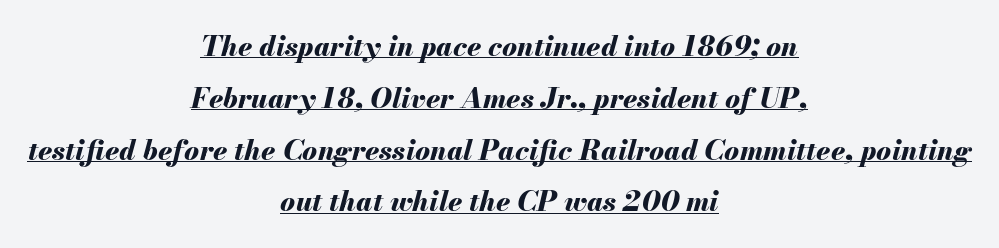
The image shows 28 px bold type, italic (leaning right); set centered, line spacing 1.85x, normal letter spacing, underlined; medium stroke contrast and a small x-height.
